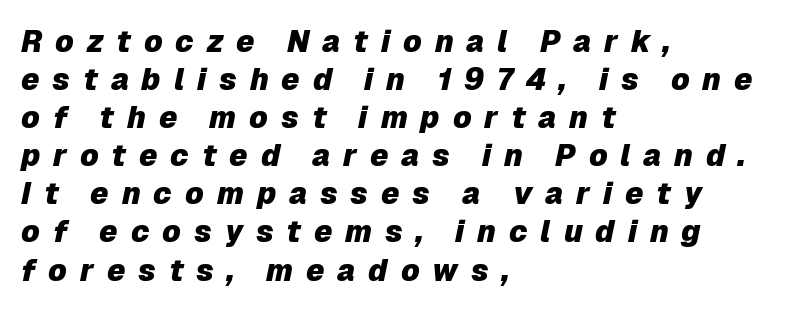
The image shows 30 px heavy type, italic (leaning right); set left-aligned, normal line spacing (1.27x), unusually wide letter spacing (+0.43 em), not underlined; low stroke contrast and a medium x-height.
